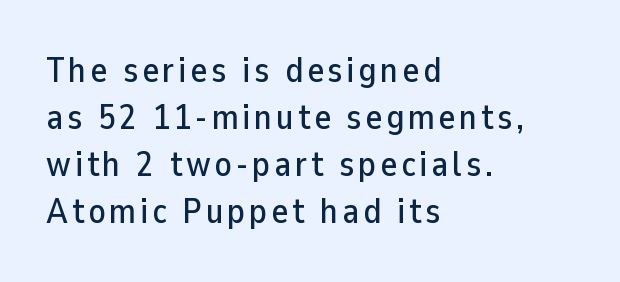
Q: Is the text italic (slanted)? A: No, it is upright.
Q: Is the typeface a serif or a sans-serif typeface? A: Sans-serif.
Q: Is the text underlined? A: No.
Q: How is the paragraph aligned? A: Left-aligned.
Q: Is the spacing between lines tight, normal or loose? A: Normal.
Q: Width (condensed, normal, or wide)? A: Normal.
Q: Stroke contrast? A: Low.
Q: x-height? A: Medium.
Q: Monospaced? A: No.
